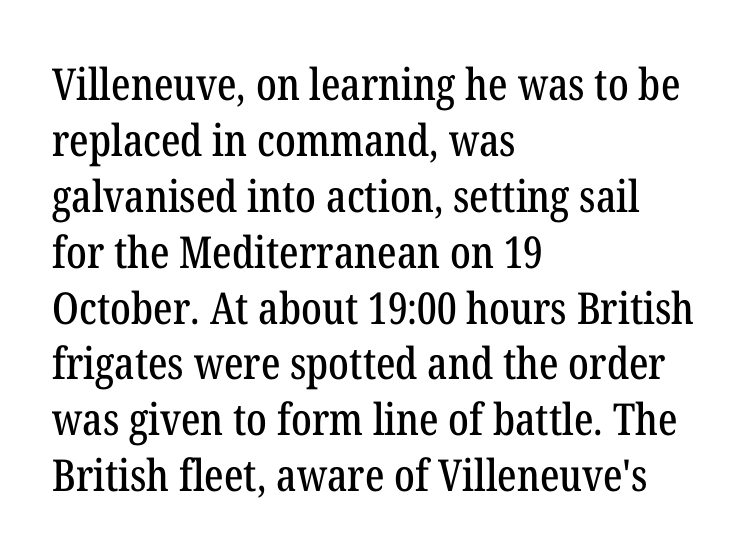
{"serif": "yes", "italic": "no", "width": "condensed", "stroke_contrast": "low", "x_height": "medium", "monospaced": "no", "underline": "no", "align": "left", "line_spacing": "normal", "line_spacing_ratio": 1.27, "letter_spacing": "normal", "letter_spacing_em": 0.0, "glyph_px": 44}
